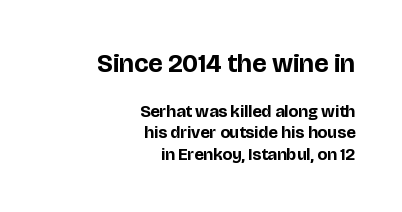
The image shows 26 px bold type, upright; set right-aligned, normal line spacing (1.27x), normal letter spacing, not underlined; the first (top) block is 1.53x larger.
